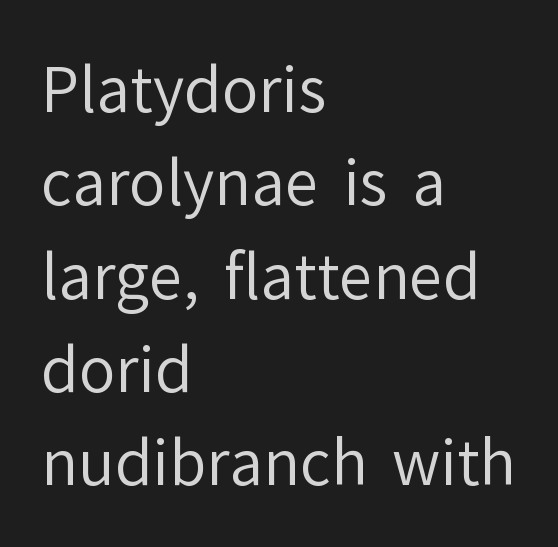
Underlining? Definitely not there. Does extra space separate the letters? No, they use regular spacing. This rendering employs a face without finishing strokes, i.e., a sans-serif. This sample is left-justified, so line endings fall wherever the words run out.
